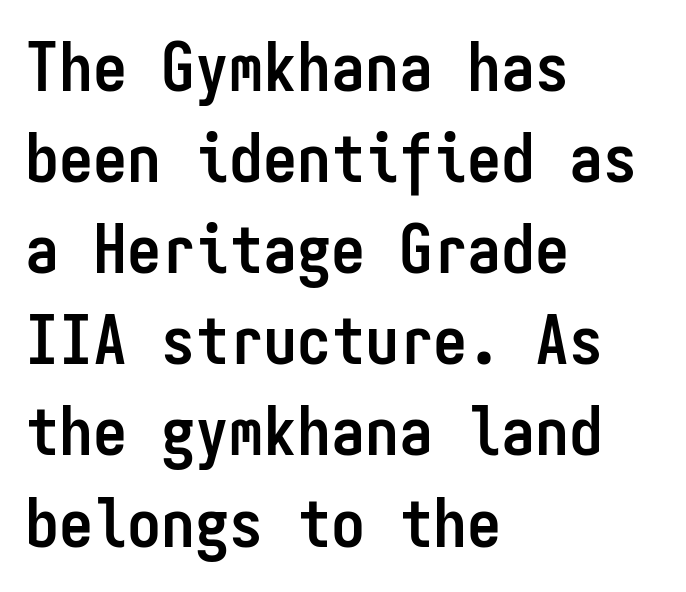
Q: Is the text bold? A: Yes.
Q: Is the text italic (slanted)? A: No, it is upright.
Q: Is the typeface a serif or a sans-serif typeface? A: Sans-serif.
Q: Is the text underlined? A: No.
Q: How is the paragraph aligned? A: Left-aligned.
Q: Is the spacing between letters normal or unusually wide? A: Normal.
Q: Is the spacing between lines tight, normal or loose? A: Normal.
Q: Width (condensed, normal, or wide)? A: Condensed.
Q: Stroke contrast? A: Low.
Q: x-height? A: Medium.
Q: Monospaced? A: Yes.
